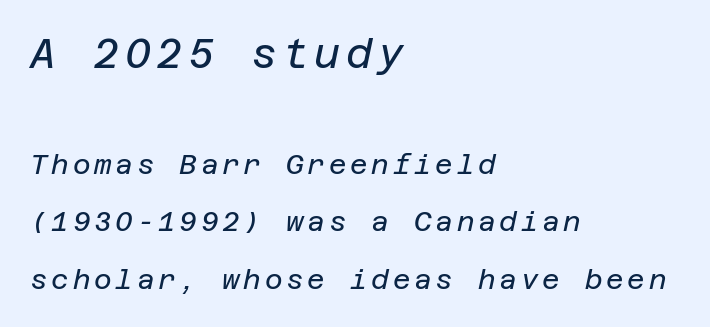
Which margin do the lines hug? The left one — the right edge is uneven. Vertically, the passage feels expansive, rows floating well apart. The initial chunk of copy outweighs the following chunk in type size. Heaviness? Minimal to ordinary, like unemphasized prose. Has an underline been added? It has not.
